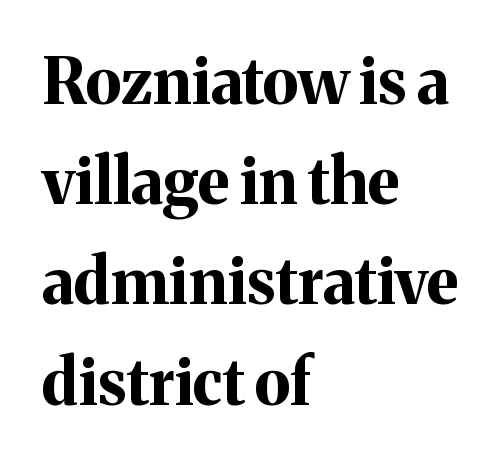
Q: Is the text bold? A: Yes.
Q: Is the text italic (slanted)? A: No, it is upright.
Q: Is the typeface a serif or a sans-serif typeface? A: Serif.
Q: Is the text underlined? A: No.
Q: How is the paragraph aligned? A: Left-aligned.
Q: Is the spacing between letters normal or unusually wide? A: Normal.
Q: Is the spacing between lines tight, normal or loose? A: Normal.
Q: Width (condensed, normal, or wide)? A: Normal.
Q: Stroke contrast? A: Medium.
Q: x-height? A: Medium.
Q: Monospaced? A: No.
